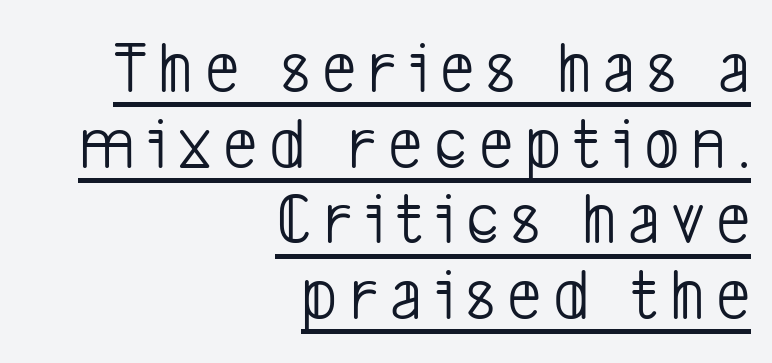
Honestly, the rows look squashed on top of each other. You could not count columns in this text — the font is proportionally spaced. Line ends are locked; line starts wander. Type style note: lacks serifs. Like a heading marked for emphasis, these lines bear an underscore.
